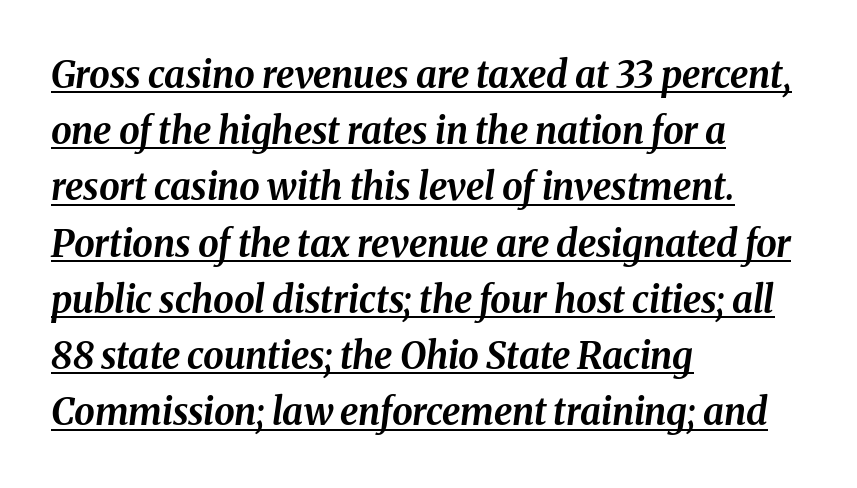
This sample keeps an unexceptional amount of space between lines. These characters rest on top of a visible drawn line. Compared with a centered layout, this one pins lines to the left instead. Weight check: bold — yes, fully. Compared with typical body copy, the letter spacing here is the same.
